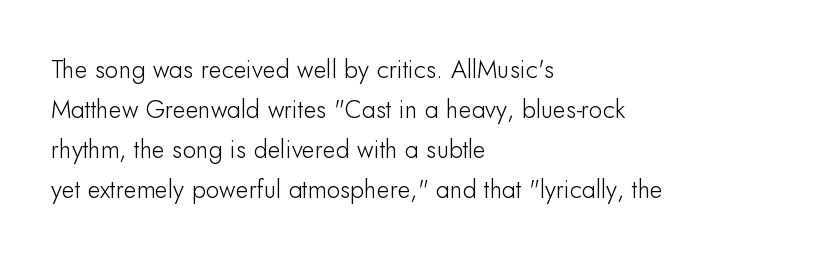
Q: Is the text italic (slanted)? A: No, it is upright.
Q: Is the text underlined? A: No.
Q: How is the paragraph aligned? A: Left-aligned.
Q: Is the spacing between letters normal or unusually wide? A: Normal.
Q: Is the spacing between lines tight, normal or loose? A: Normal.
